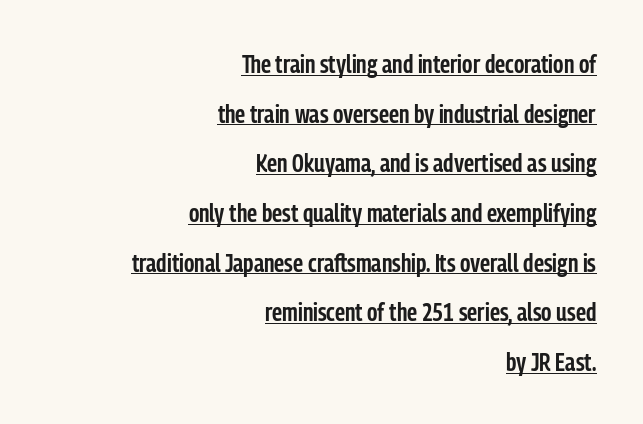
{"italic": "no", "bold": "semi", "underline": "yes", "align": "right", "line_spacing": "loose", "line_spacing_ratio": 1.91, "letter_spacing": "normal", "letter_spacing_em": 0.0, "glyph_px": 26}
